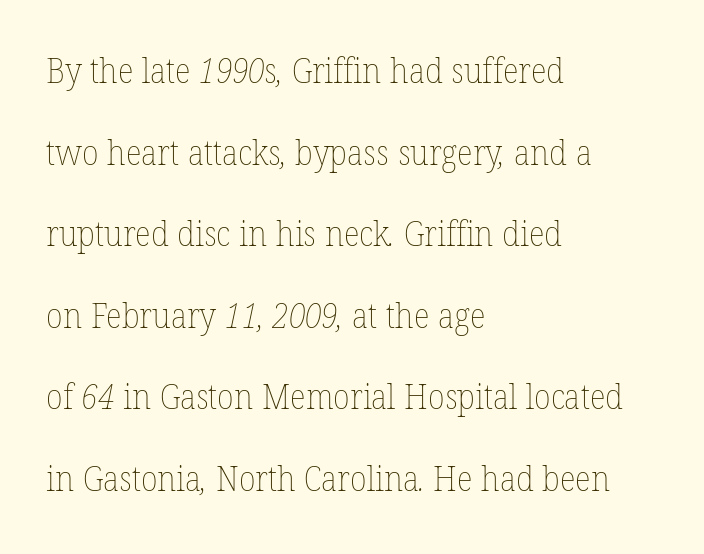
Q: Is the text bold? A: No.
Q: Is the text underlined? A: No.
Q: How is the paragraph aligned? A: Left-aligned.
Q: Is the spacing between letters normal or unusually wide? A: Normal.
Q: Is the spacing between lines tight, normal or loose? A: Loose.
Q: Width (condensed, normal, or wide)? A: Normal.
Q: Stroke contrast? A: Low.
Q: x-height? A: Medium.
Q: Monospaced? A: No.
